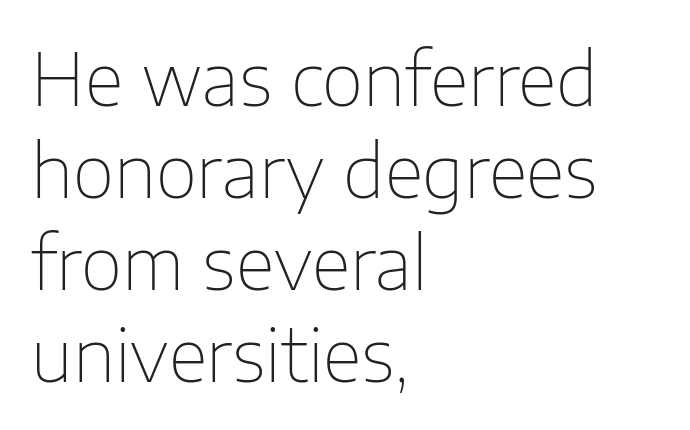
{"serif": "no", "italic": "no", "bold": "no", "weight": "thin", "width": "normal", "stroke_contrast": "low", "x_height": "medium", "monospaced": "no", "underline": "no", "align": "left", "line_spacing": "normal", "line_spacing_ratio": 1.28, "letter_spacing": "normal", "letter_spacing_em": 0.0, "glyph_px": 72}
